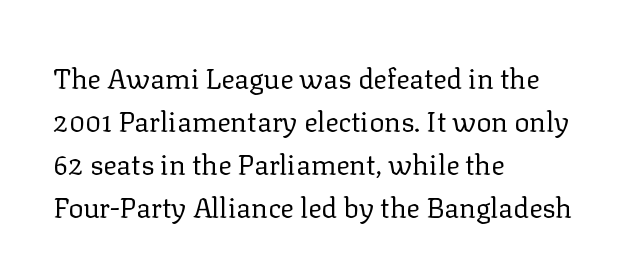
Is this a sans? No — the strokes have serifs. This sample has the flowing, uneven cadence of proportional lettering. Tall strokes in this sample are plumb rather than angled. The font sits on the lighter half of the weight spectrum, regular included. There is no visible air inserted between adjacent glyphs. Vertically, the passage feels balanced, rows spaced as you'd expect.
